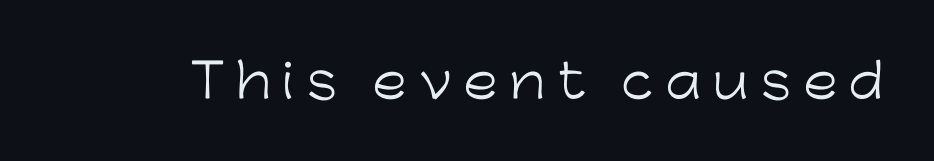
Compared with typical body copy, the letter spacing here is much looser. Rendered with straight, roman letterforms. You could not count columns in this text — the font is proportionally spaced. Counters stay open thanks to moderate or lighter strokes. The zone under the glyphs is completely vacant.
